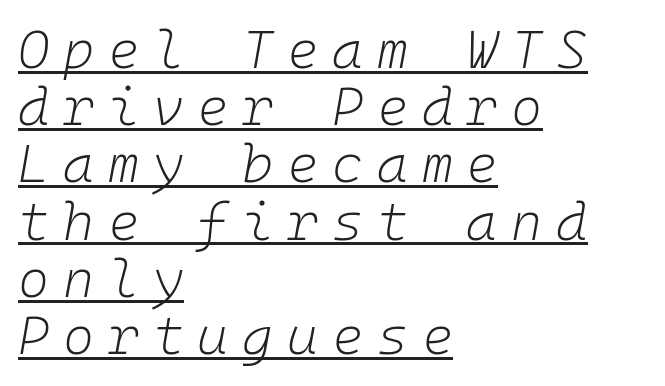
A typesetter would mark this as italic. Descenders here cross a horizontal rule under the line. No heavy texture on the line: the type isn't bold. Tightly led — the rows are bunched.
